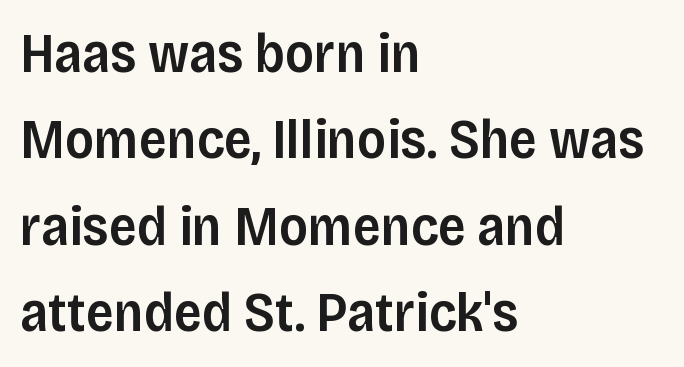
The image shows 55 px semibold sans-serif type, upright; set left-aligned, normal line spacing (1.57x), normal letter spacing, not underlined; low stroke contrast and a large x-height.
